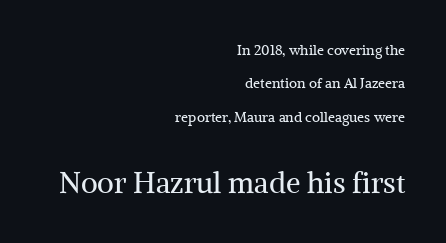
Old-style or modern, the face here clearly has serifs. Each line ends at the same right margin while the left side varies. Unbolded letterforms with no extra heft. A student would notice the bottom passage is typeset larger than what precedes it.
